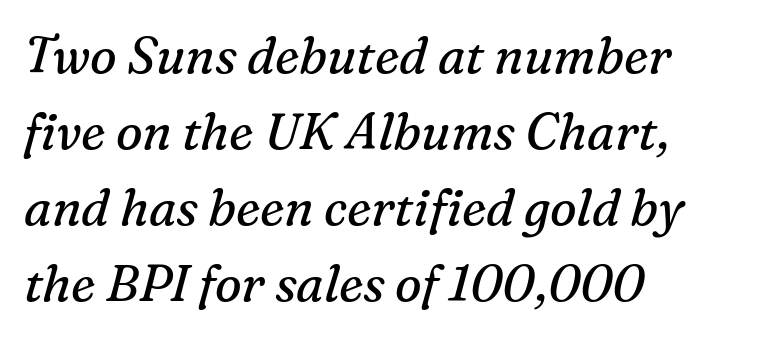
{"serif": "yes", "italic": "yes", "lean": "right", "slant_degrees": 16, "bold": "no", "weight": "regular", "width": "normal", "stroke_contrast": "medium", "x_height": "medium", "monospaced": "no", "underline": "no", "align": "left", "line_spacing": "normal", "line_spacing_ratio": 1.52, "letter_spacing": "normal", "letter_spacing_em": 0.0, "glyph_px": 50}
